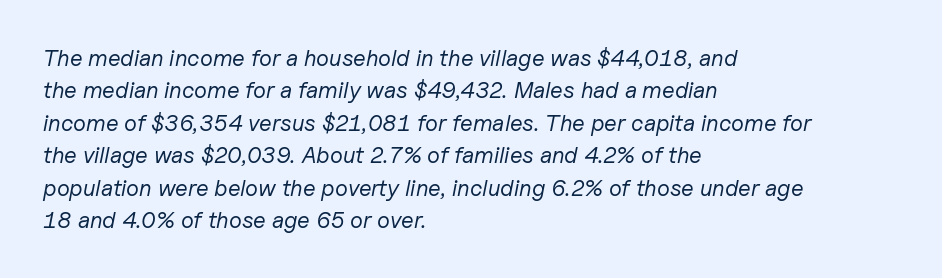
Layout note: lines flush left. Looking at the ascenders, they clearly lean. The rows are spaced the way most documents space them. Letters have the restrained weight of plain body copy at most.
